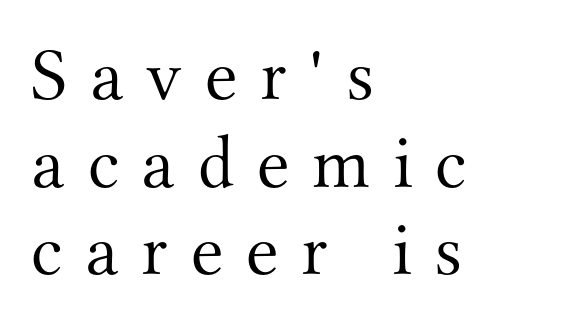
Ascenders rise straight up at ninety degrees. In CSS terms this would be text-align: left. On a weight scale, this lands at 450 or below. Rule under the text: the space is simply empty. Looks like regular typesetting: each glyph gets only the width it needs.
